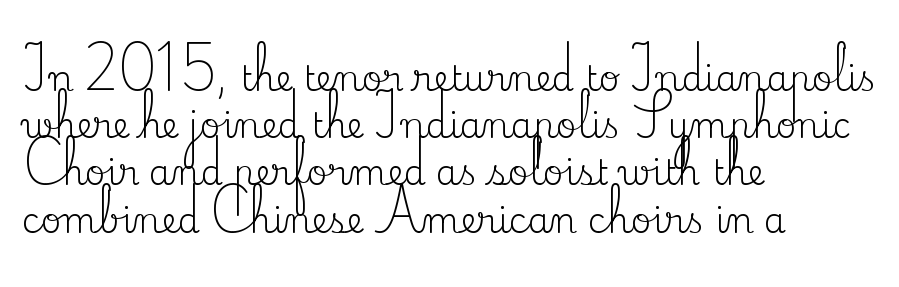
{"serif": "yes", "italic": "no", "bold": "no", "weight": "regular", "width": "normal", "stroke_contrast": "medium", "x_height": "small", "monospaced": "no", "underline": "no", "align": "left", "line_spacing": "normal", "line_spacing_ratio": 1.35, "letter_spacing": "normal", "letter_spacing_em": 0.0, "glyph_px": 35}
